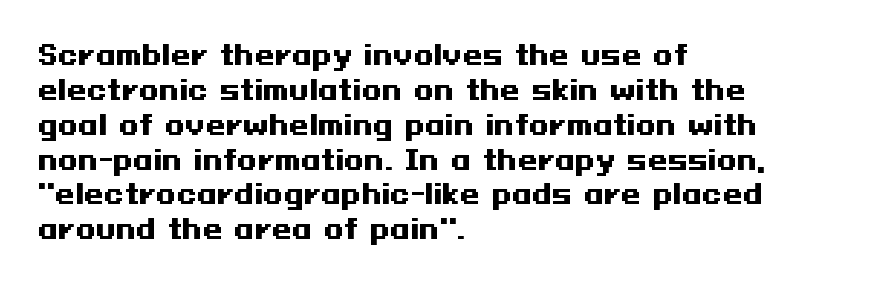
The baseline area is clear. The lines in this sample share a left origin and differ only in where they stop. The type is set solid horizontally, with unmodified tracking. Compared with typical paragraphs, the rows here are spaced about the same. Thick stems and heavy bowls — unmistakably bold. Ascenders rise straight up at ninety degrees.
